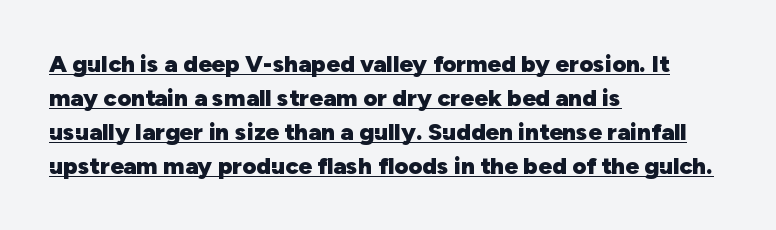
The image shows 24 px bold type, upright; set left-aligned, normal line spacing (1.42x), normal letter spacing, underlined.
